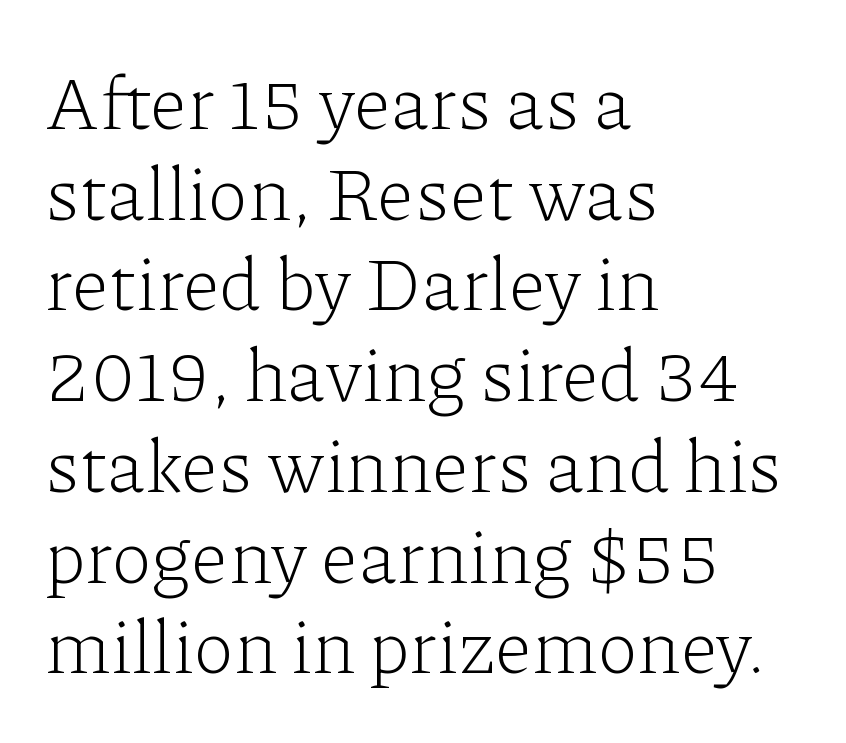
The image shows 75 px light serif type, upright; set left-aligned, line spacing 1.21x, normal letter spacing, not underlined; low stroke contrast and a medium x-height.
